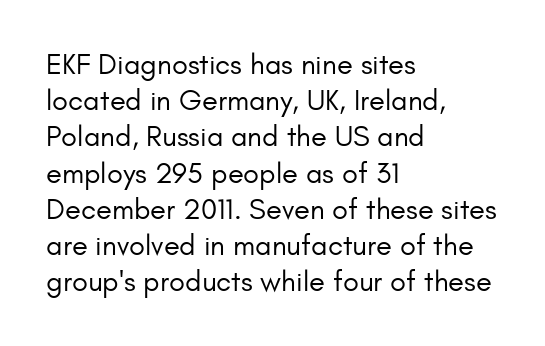
Note: no serifs on the glyphs. Caption: multi-line text, flush left, ragged right. No chunkiness to these letters — they're not bold. Leading: standard.
